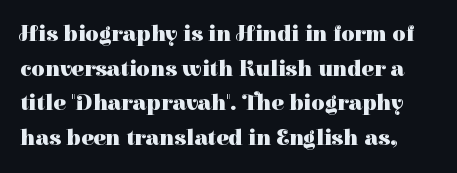
{"italic": "no", "bold": "yes", "underline": "no", "line_spacing": "normal", "line_spacing_ratio": 1.51, "letter_spacing": "normal", "letter_spacing_em": 0.0, "glyph_px": 23}
